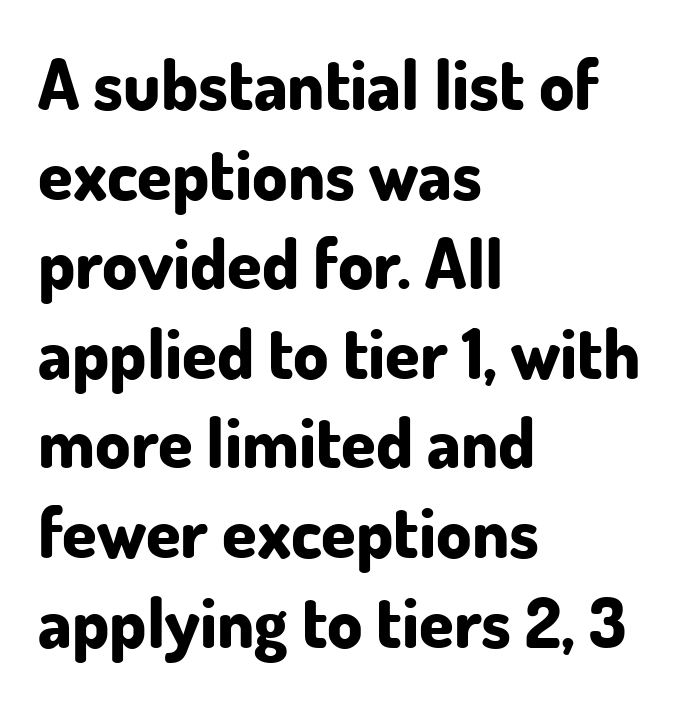
The image shows 70 px bold sans-serif type, upright; set left-aligned, normal line spacing (1.28x), normal letter spacing, not underlined; low stroke contrast and a small x-height.
